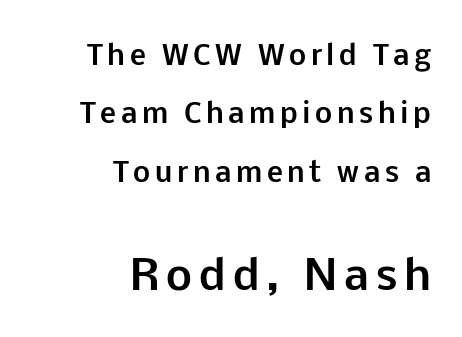
Q: Is the text bold? A: Yes.
Q: Is the text italic (slanted)? A: No, it is upright.
Q: Is the typeface a serif or a sans-serif typeface? A: Sans-serif.
Q: Is the text underlined? A: No.
Q: How is the paragraph aligned? A: Right-aligned.
Q: Is the spacing between lines tight, normal or loose? A: Loose.
Q: Which block of text is set in a larger size, the first (top) or the second (bottom)? A: The second (bottom) one.
Q: Width (condensed, normal, or wide)? A: Normal.
Q: Stroke contrast? A: Low.
Q: x-height? A: Medium.
Q: Monospaced? A: No.
